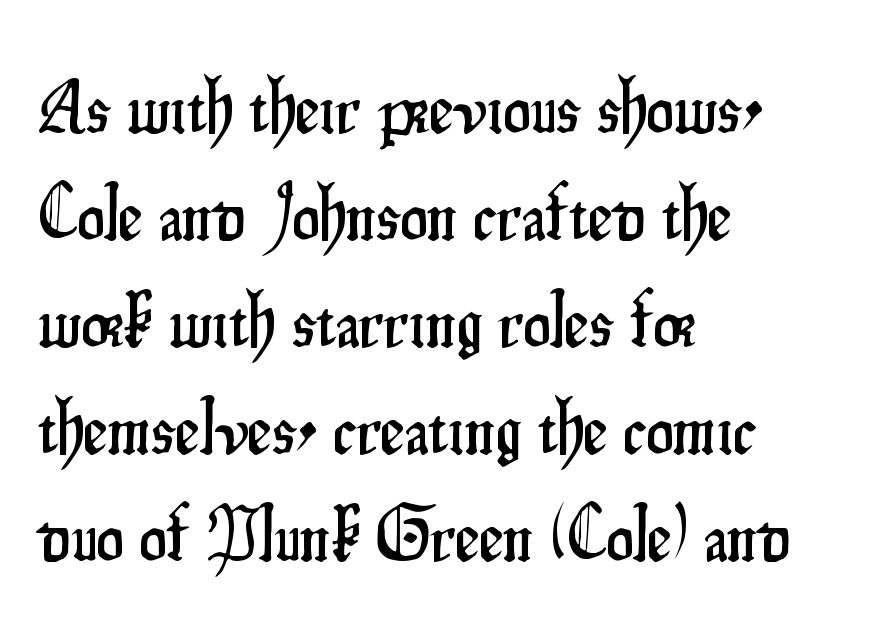
Ordinary non-slanted type is in use. Note: no serifs on the glyphs. A normal amount of white space separates one row of letters from the next. Descender tails drop into unmarked territory. Spacing verdict: proportional, widths tailored to each character. The compositor pushed each line to the left boundary.
